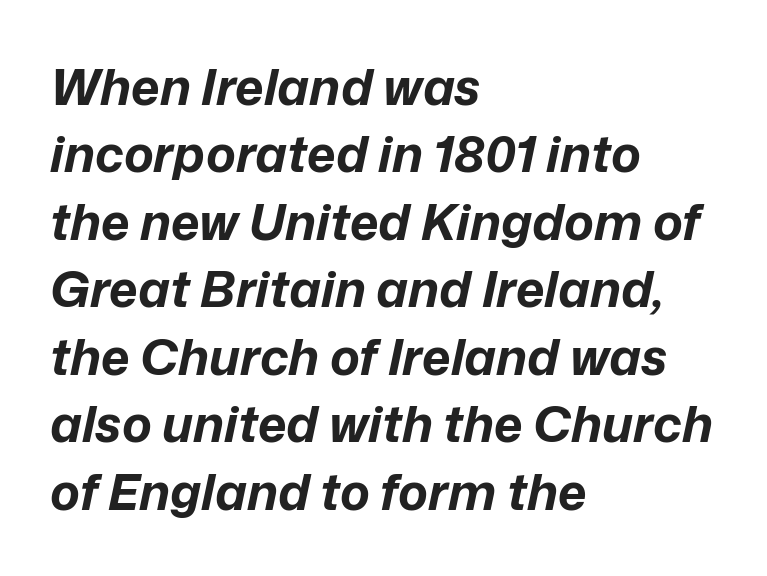
{"italic": "yes", "lean": "right", "slant_degrees": 12, "bold": "yes", "weight": "bold", "width": "normal", "stroke_contrast": "low", "x_height": "medium", "monospaced": "no", "underline": "no", "align": "left", "line_spacing": "normal", "line_spacing_ratio": 1.35, "letter_spacing": "normal", "letter_spacing_em": 0.0, "glyph_px": 50}
